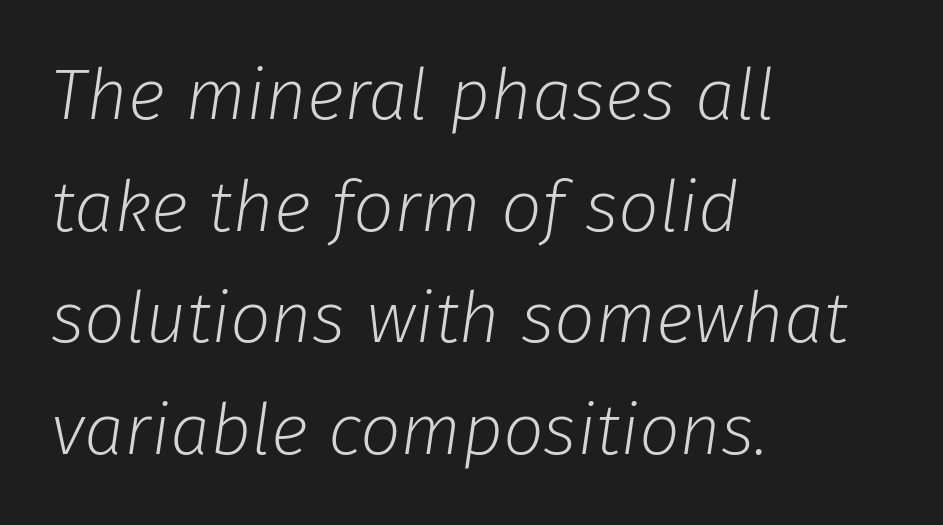
Characters are canted at an angle relative to the baseline's perpendicular. The face used here is proportionally spaced, like ordinary book or web type. Whoever set this chose a conventional vertical rhythm. The space beneath each line is pristine and unruled. How are the letters spaced? Ordinarily, with no added tracking.
